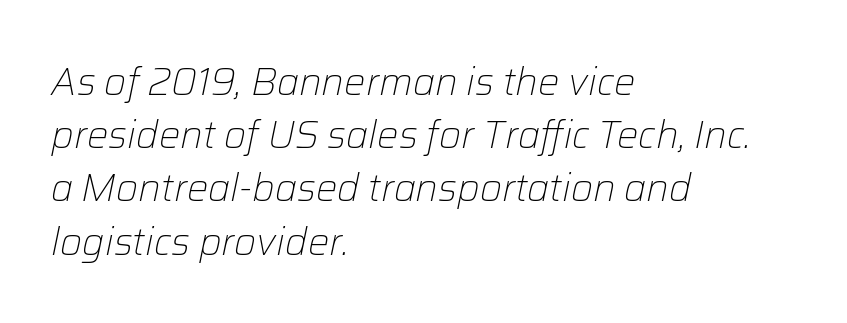
Q: Is the text bold? A: No.
Q: Is the text italic (slanted)? A: Yes, it leans right by about 12 degrees.
Q: Is the text underlined? A: No.
Q: How is the paragraph aligned? A: Left-aligned.
Q: Is the spacing between letters normal or unusually wide? A: Normal.
Q: Is the spacing between lines tight, normal or loose? A: Normal.
Q: Width (condensed, normal, or wide)? A: Normal.
Q: Stroke contrast? A: Low.
Q: x-height? A: Medium.
Q: Monospaced? A: No.
